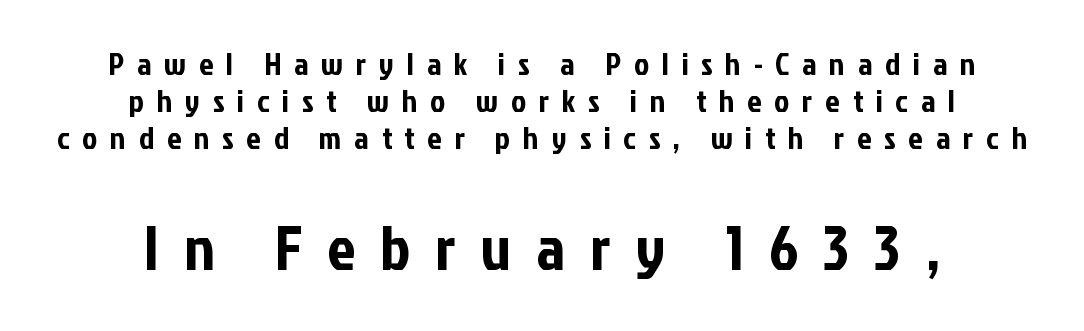
Q: Is the text italic (slanted)? A: No, it is upright.
Q: Is the typeface a serif or a sans-serif typeface? A: Sans-serif.
Q: Is the text underlined? A: No.
Q: How is the paragraph aligned? A: Centered.
Q: Is the spacing between letters normal or unusually wide? A: Unusually wide.
Q: Which block of text is set in a larger size, the first (top) or the second (bottom)? A: The second (bottom) one.
Q: Width (condensed, normal, or wide)? A: Condensed.
Q: Stroke contrast? A: Low.
Q: x-height? A: Medium.
Q: Monospaced? A: No.
